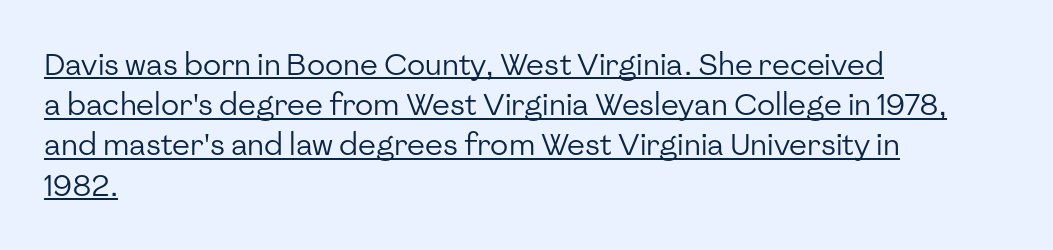
{"serif": "no", "italic": "no", "bold": "no", "weight": "regular", "width": "normal", "stroke_contrast": "low", "x_height": "medium", "monospaced": "no", "underline": "yes", "align": "left", "line_spacing": "normal", "line_spacing_ratio": 1.34, "letter_spacing": "normal", "letter_spacing_em": 0.0, "glyph_px": 30}
